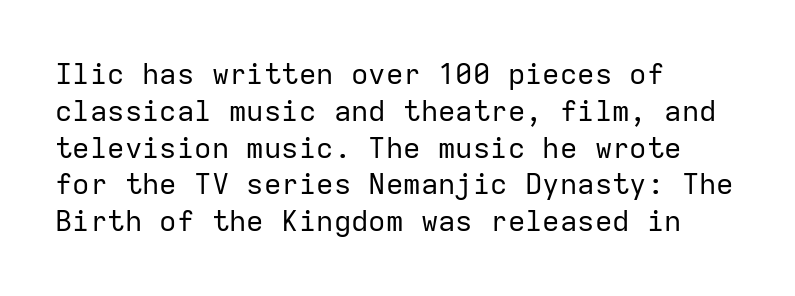
This sample uses plain, unmodified letter spacing. A roman cut, with each character standing at attention. This sample keeps an unexceptional amount of space between lines. Beneath every word, the page is bare. The passage shown is typeset with a sans-serif family.
